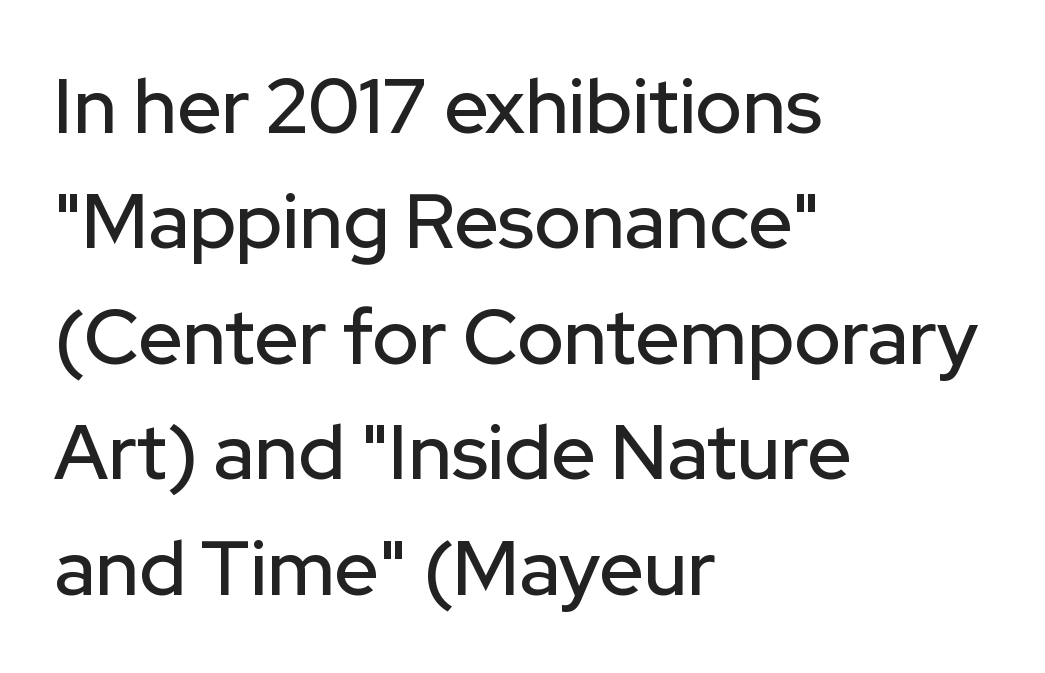
Q: Is the text italic (slanted)? A: No, it is upright.
Q: Is the typeface a serif or a sans-serif typeface? A: Sans-serif.
Q: Is the text underlined? A: No.
Q: How is the paragraph aligned? A: Left-aligned.
Q: Is the spacing between letters normal or unusually wide? A: Normal.
Q: Is the spacing between lines tight, normal or loose? A: Normal.
Q: Width (condensed, normal, or wide)? A: Normal.
Q: Stroke contrast? A: Low.
Q: x-height? A: Medium.
Q: Monospaced? A: No.
